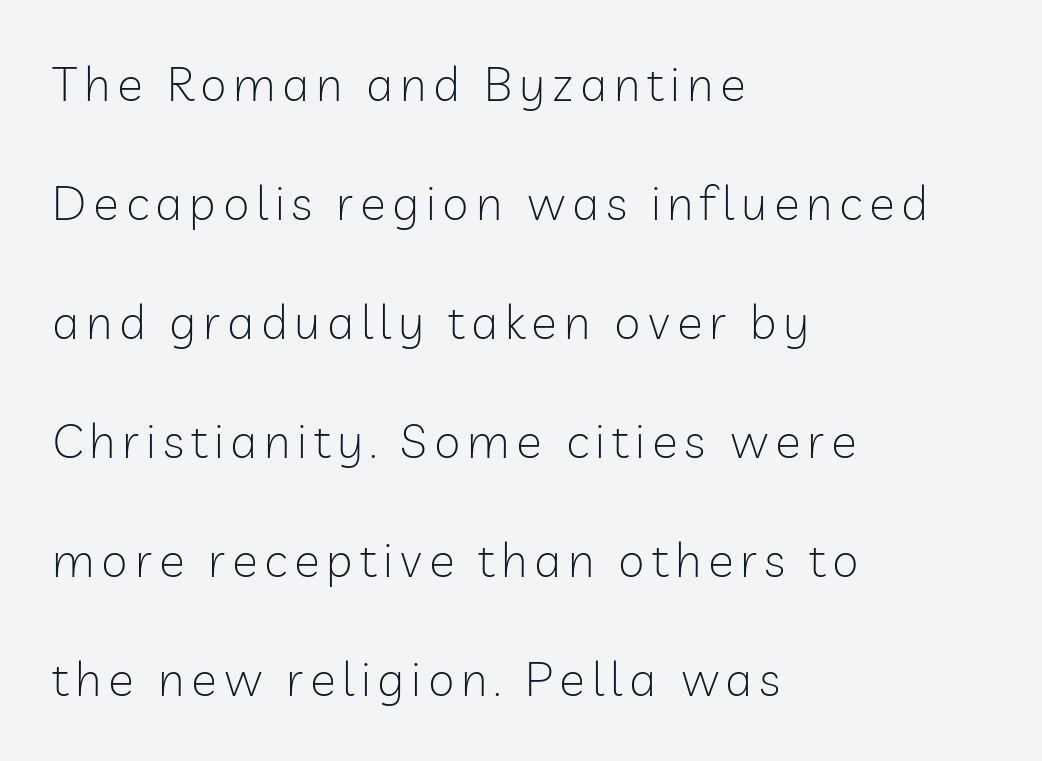
Q: Is the text bold? A: No.
Q: Is the text italic (slanted)? A: No, it is upright.
Q: Is the typeface a serif or a sans-serif typeface? A: Sans-serif.
Q: Is the text underlined? A: No.
Q: How is the paragraph aligned? A: Left-aligned.
Q: Is the spacing between lines tight, normal or loose? A: Loose.
Q: Width (condensed, normal, or wide)? A: Normal.
Q: Stroke contrast? A: Low.
Q: x-height? A: Medium.
Q: Monospaced? A: No.
